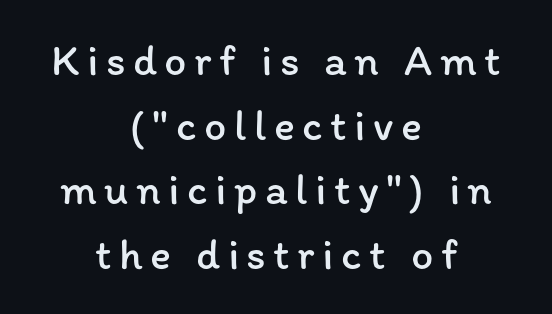
Q: Is the text bold? A: No.
Q: Is the text italic (slanted)? A: No, it is upright.
Q: Is the text underlined? A: No.
Q: How is the paragraph aligned? A: Centered.
Q: Is the spacing between lines tight, normal or loose? A: Normal.
Q: Width (condensed, normal, or wide)? A: Normal.
Q: Stroke contrast? A: Low.
Q: x-height? A: Medium.
Q: Monospaced? A: No.
